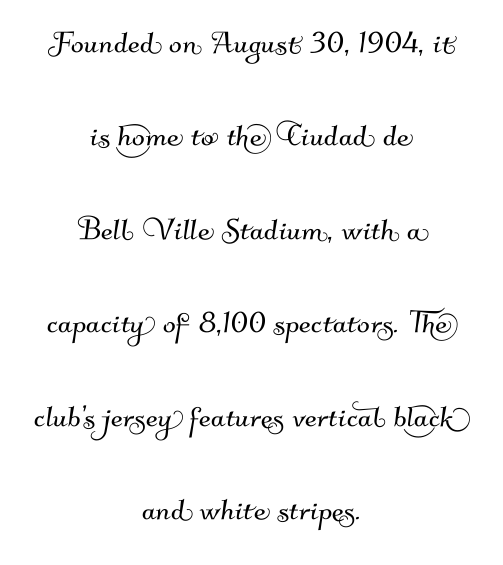
Q: Is the typeface a serif or a sans-serif typeface? A: Sans-serif.
Q: Is the text underlined? A: No.
Q: How is the paragraph aligned? A: Centered.
Q: Is the spacing between letters normal or unusually wide? A: Normal.
Q: Is the spacing between lines tight, normal or loose? A: Loose.
Q: Width (condensed, normal, or wide)? A: Normal.
Q: Stroke contrast? A: Medium.
Q: x-height? A: Small.
Q: Monospaced? A: No.
